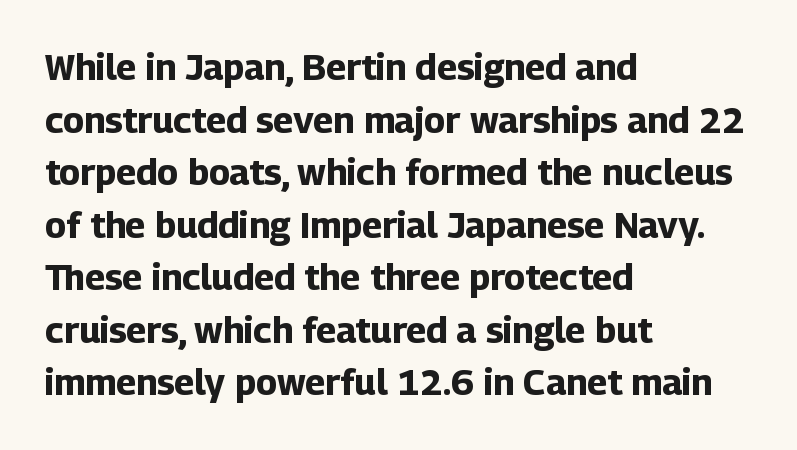
Evenly set lines give the paragraph a standard silhouette. Note: no serifs on the glyphs. The axis of the letterforms is exactly vertical. The typesetter chose a ragged-right arrangement here. Descenders hang freely into open space. A full-strength bold gives these letters their thick strokes.
